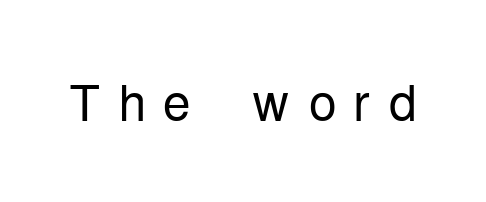
{"serif": "no", "italic": "no", "bold": "no", "weight": "light", "width": "condensed", "stroke_contrast": "low", "x_height": "medium", "monospaced": "no", "underline": "no", "letter_spacing": "wide", "letter_spacing_em": 0.24, "glyph_px": 71}
